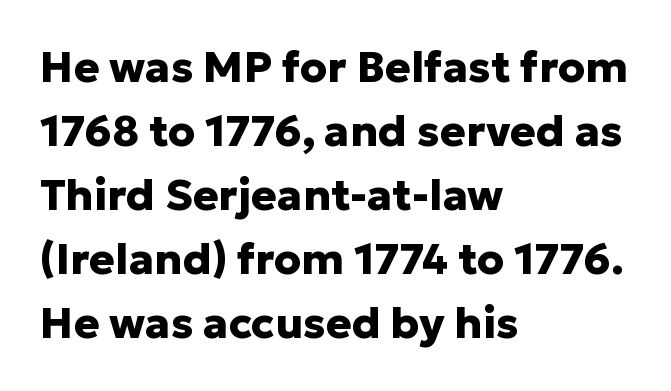
The image shows 43 px heavy sans-serif type, upright; set left-aligned, normal line spacing (1.49x), normal letter spacing, not underlined; low stroke contrast and a medium x-height.
